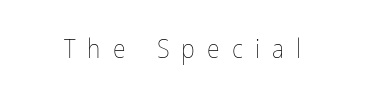
Words appear elongated and porous because spacing is wide. A clean baseline with only descenders dipping below it. The characters are drawn with everyday or finer stroke widths. A typesetter would mark this as roman, not italic.
